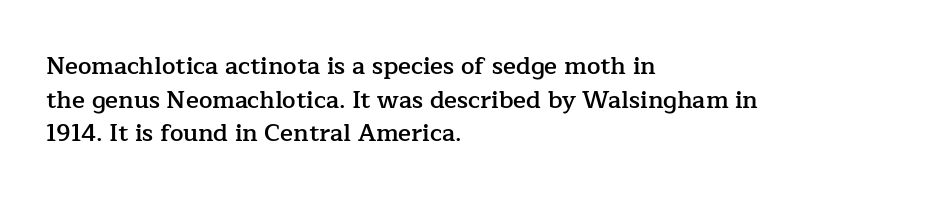
{"italic": "no", "bold": "semi", "underline": "no", "align": "left", "line_spacing": "normal", "line_spacing_ratio": 1.4, "letter_spacing": "normal", "letter_spacing_em": 0.0, "glyph_px": 24}
